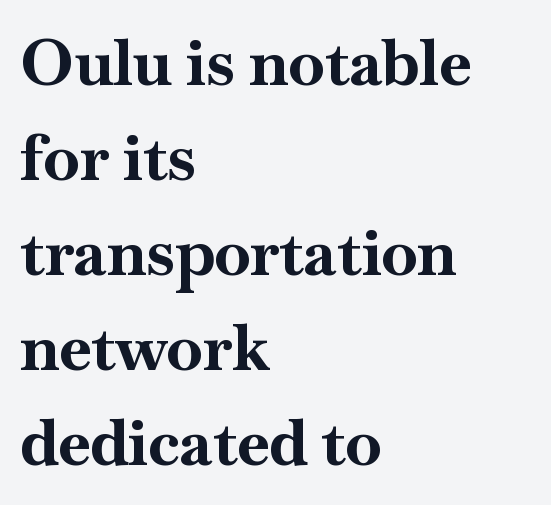
The image shows 65 px bold serif type, upright; set left-aligned, normal line spacing (1.46x), normal letter spacing, not underlined; high stroke contrast and a small x-height.
